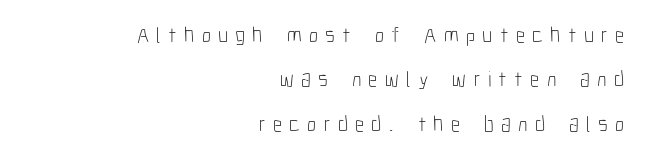
The baseline area is clear. Is the stroke heavy? The answer is a plain regular-or-lighter. Line ends are locked; line starts wander. Tracking value appears strongly positive — letters spread wide.
